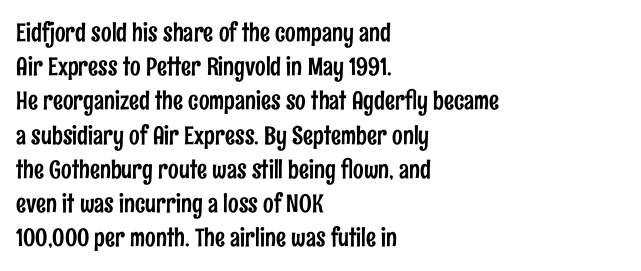
{"italic": "no", "underline": "no", "align": "left", "line_spacing": "normal", "line_spacing_ratio": 1.37, "letter_spacing": "normal", "letter_spacing_em": 0.0, "glyph_px": 25}
